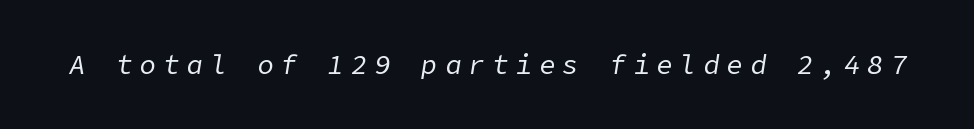
The image shows 27 px text type, italic (leaning right); set unusually wide letter spacing (+0.27 em), not underlined.
